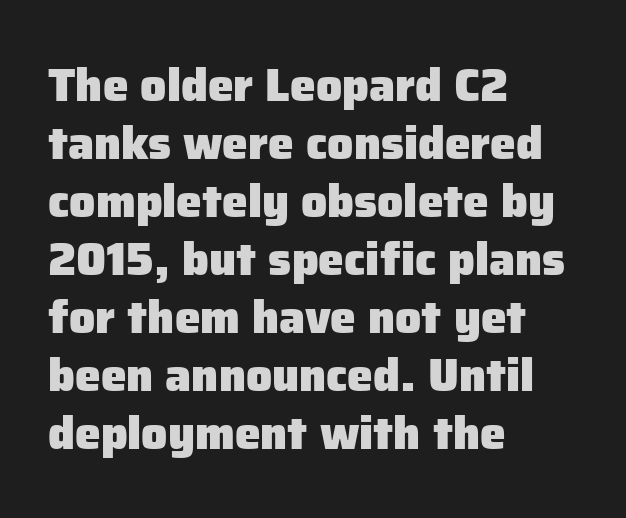
{"serif": "no", "italic": "no", "bold": "yes", "weight": "heavy", "width": "normal", "stroke_contrast": "low", "x_height": "medium", "monospaced": "no", "underline": "no", "align": "left", "line_spacing": "normal", "line_spacing_ratio": 1.26, "letter_spacing": "normal", "letter_spacing_em": 0.0, "glyph_px": 46}
